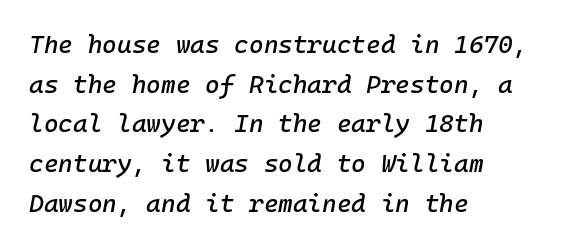
Q: Is the text italic (slanted)? A: Yes, it leans right by about 10 degrees.
Q: Is the text underlined? A: No.
Q: How is the paragraph aligned? A: Left-aligned.
Q: Is the spacing between letters normal or unusually wide? A: Normal.
Q: Is the spacing between lines tight, normal or loose? A: Normal.
